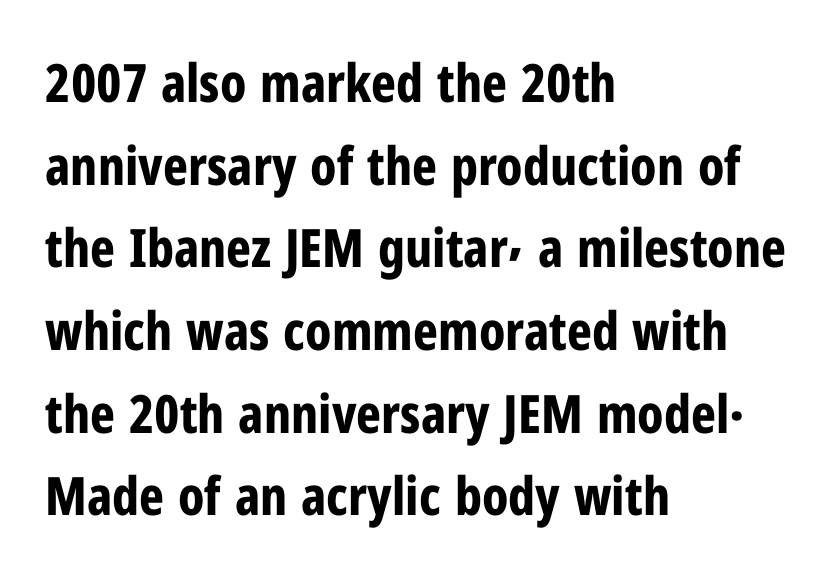
The image shows 53 px bold, condensed sans-serif type, upright; set left-aligned, normal line spacing (1.56x), normal letter spacing, not underlined; low stroke contrast and a medium x-height.
